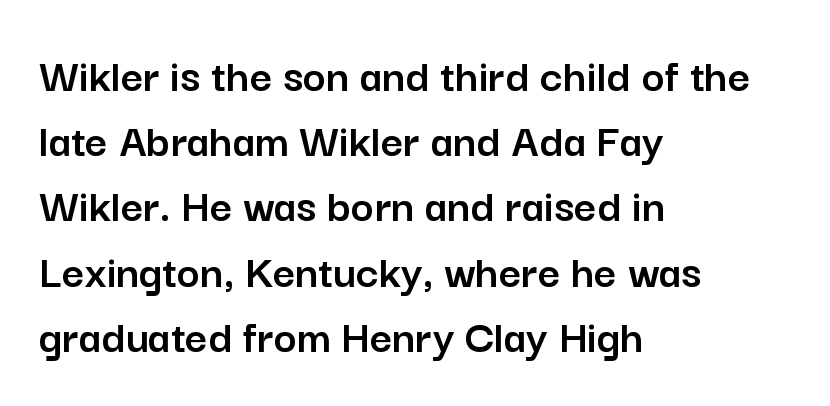
{"serif": "no", "italic": "no", "width": "normal", "stroke_contrast": "low", "x_height": "medium", "monospaced": "no", "underline": "no", "align": "left", "line_spacing": "normal", "line_spacing_ratio": 1.33, "letter_spacing": "normal", "letter_spacing_em": 0.0, "glyph_px": 49}
